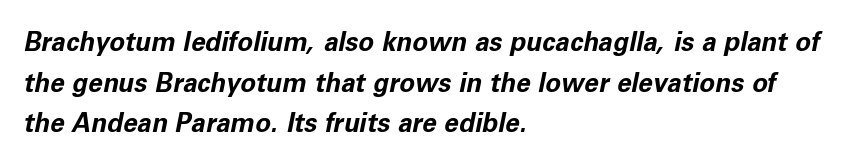
The image shows 26 px bold type, italic (leaning right); set left-aligned, normal line spacing (1.56x), normal letter spacing, not underlined.
